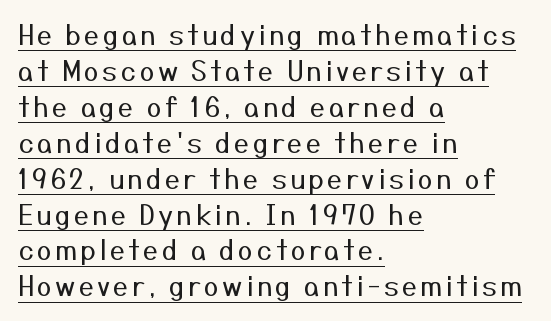
{"italic": "no", "bold": "no", "underline": "yes", "align": "left", "line_spacing": "normal", "line_spacing_ratio": 1.33, "glyph_px": 27}
